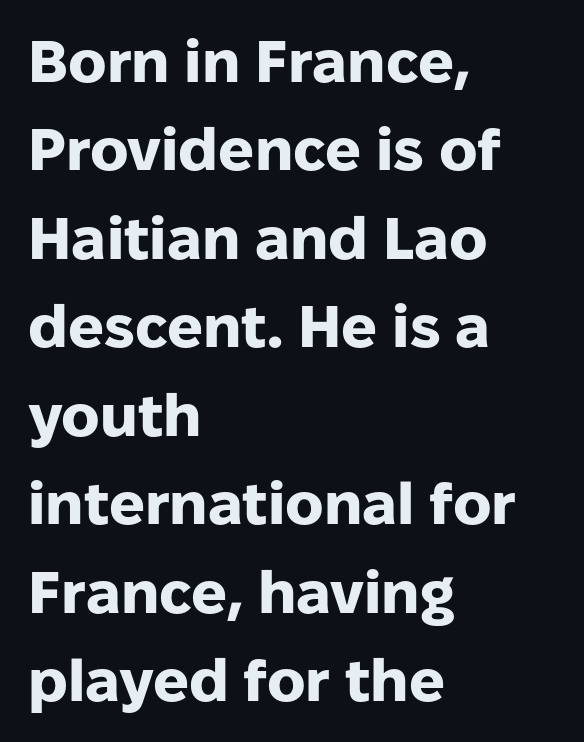
Q: Is the text bold? A: Yes.
Q: Is the text italic (slanted)? A: No, it is upright.
Q: Is the typeface a serif or a sans-serif typeface? A: Sans-serif.
Q: Is the text underlined? A: No.
Q: How is the paragraph aligned? A: Left-aligned.
Q: Is the spacing between letters normal or unusually wide? A: Normal.
Q: Is the spacing between lines tight, normal or loose? A: Normal.
Q: Width (condensed, normal, or wide)? A: Normal.
Q: Stroke contrast? A: Low.
Q: x-height? A: Medium.
Q: Monospaced? A: No.
